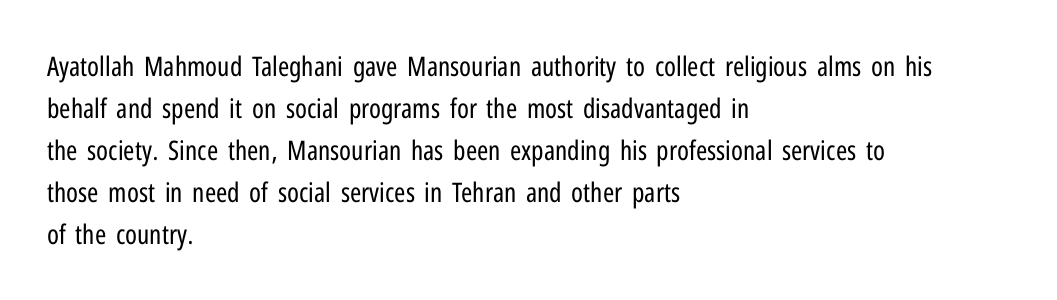
The image shows 27 px text type, upright; set left-aligned, normal line spacing (1.56x), normal letter spacing, not underlined.
